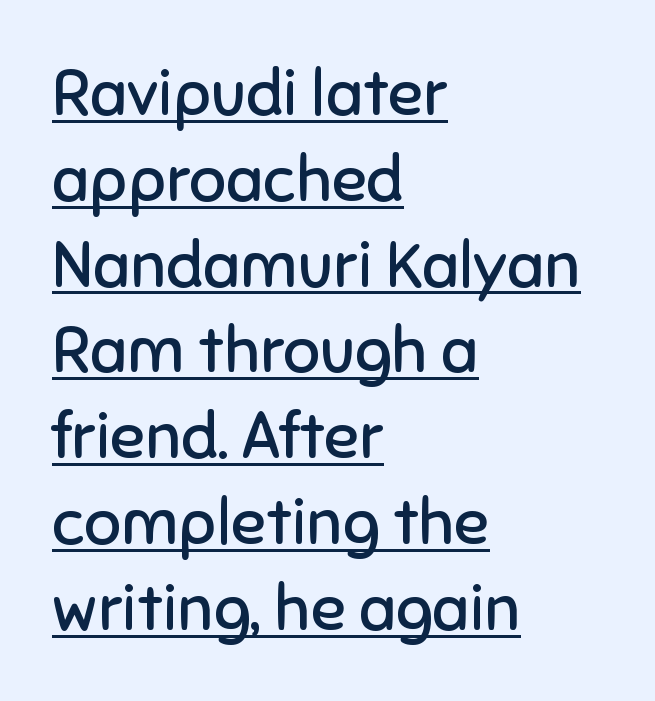
Upright lettering throughout. Think of a printed novel: that variable character pitch is what you see here. Normally led — the rows are evenly, conventionally spaced. The rendering anchors every line to the left-hand side. Serifs: no, the terminals of the letterforms are clean. No chunkiness to these letters — they're not bold.
